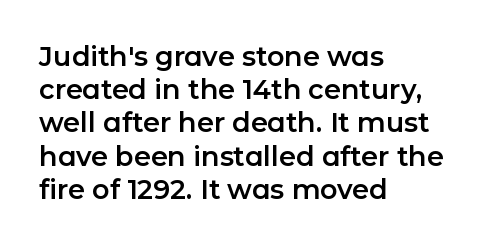
Q: Is the text italic (slanted)? A: No, it is upright.
Q: Is the text underlined? A: No.
Q: How is the paragraph aligned? A: Left-aligned.
Q: Is the spacing between letters normal or unusually wide? A: Normal.
